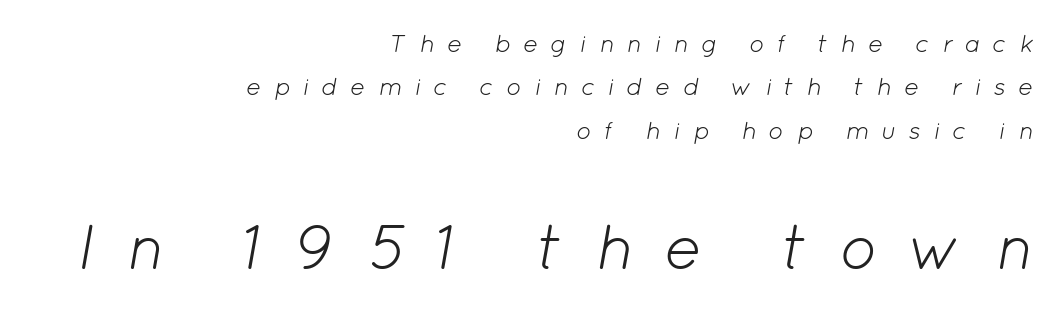
Beneath every word, the page is bare. The rendering applies a slant to the glyphs. Summary of weight: not heavy and not bold. The letters are spread apart with noticeably loose tracking. Block two is the big one; block one sits smaller above it.
